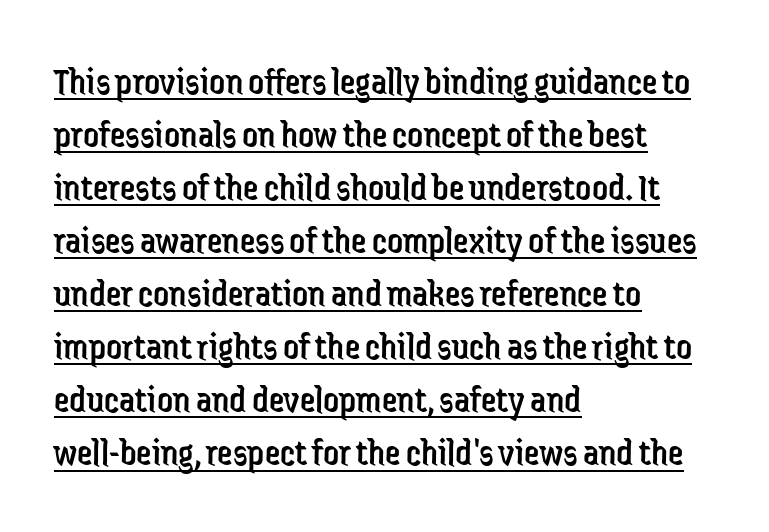
The image shows 39 px regular-weight, condensed sans-serif type, upright; set left-aligned, normal line spacing (1.36x), normal letter spacing, underlined; low stroke contrast and a medium x-height.
